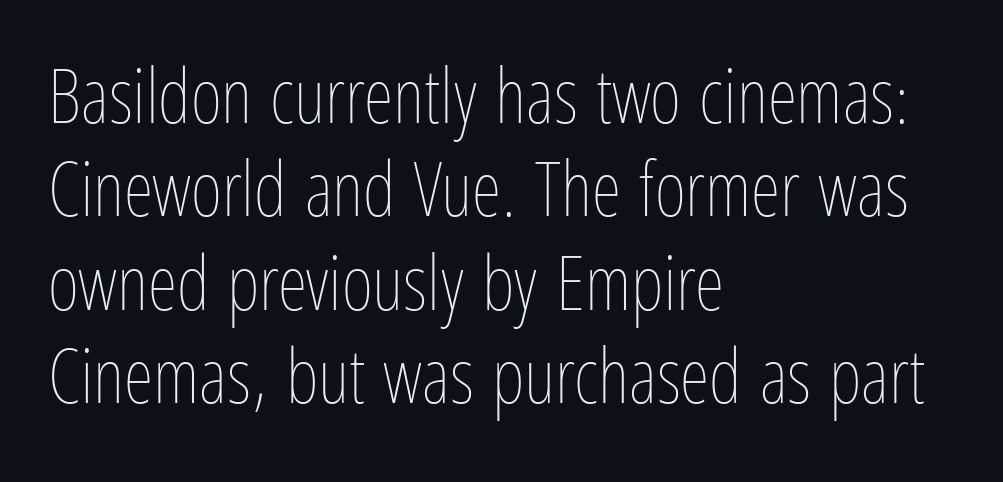
Q: Is the text bold? A: No.
Q: Is the text italic (slanted)? A: No, it is upright.
Q: Is the text underlined? A: No.
Q: How is the paragraph aligned? A: Left-aligned.
Q: Is the spacing between letters normal or unusually wide? A: Normal.
Q: Width (condensed, normal, or wide)? A: Condensed.
Q: Stroke contrast? A: Low.
Q: x-height? A: Medium.
Q: Monospaced? A: No.
